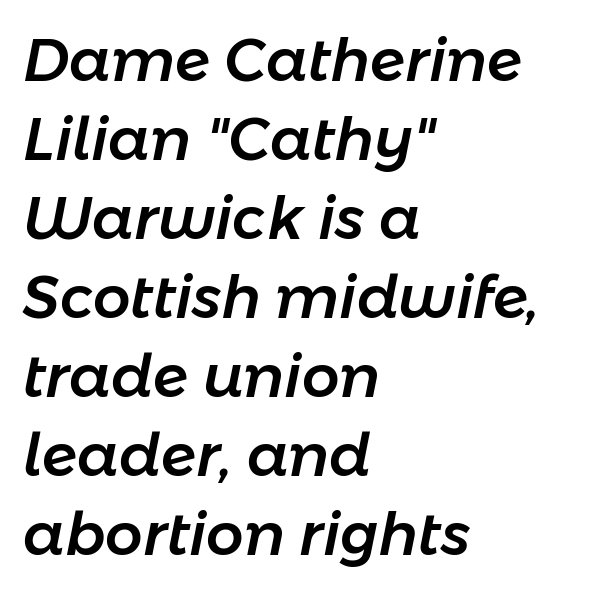
Q: Is the text italic (slanted)? A: Yes, it leans right by about 11 degrees.
Q: Is the text underlined? A: No.
Q: How is the paragraph aligned? A: Left-aligned.
Q: Is the spacing between letters normal or unusually wide? A: Normal.
Q: Is the spacing between lines tight, normal or loose? A: Normal.
Q: Width (condensed, normal, or wide)? A: Normal.
Q: Stroke contrast? A: Low.
Q: x-height? A: Medium.
Q: Monospaced? A: No.
